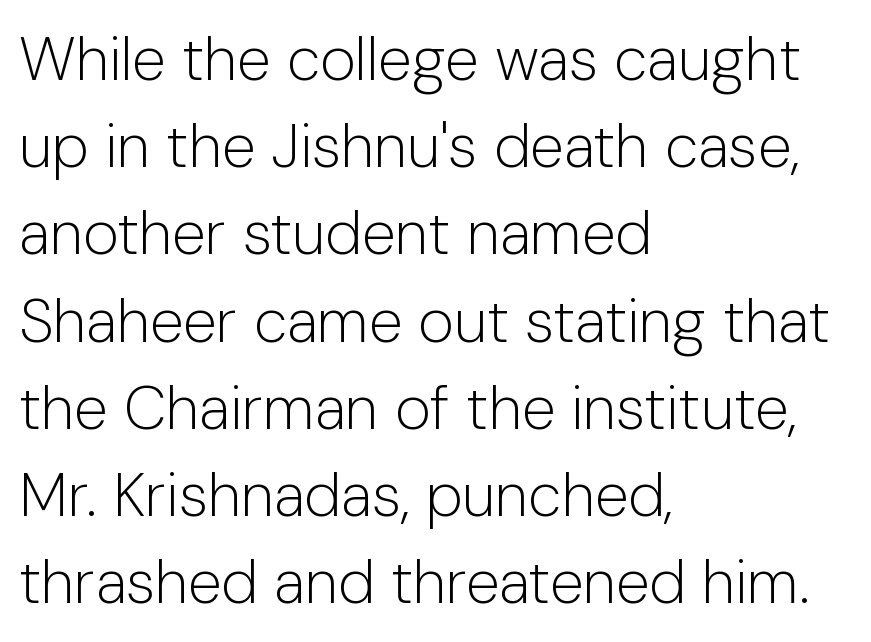
{"serif": "no", "italic": "no", "bold": "no", "weight": "light", "width": "normal", "stroke_contrast": "low", "x_height": "medium", "monospaced": "no", "underline": "no", "align": "left", "line_spacing": "normal", "line_spacing_ratio": 1.43, "letter_spacing": "normal", "letter_spacing_em": 0.0, "glyph_px": 61}
